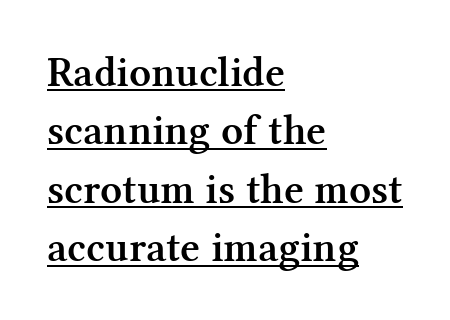
Q: Is the text bold? A: Semi-bold.
Q: Is the text italic (slanted)? A: No, it is upright.
Q: Is the typeface a serif or a sans-serif typeface? A: Serif.
Q: Is the text underlined? A: Yes.
Q: How is the paragraph aligned? A: Left-aligned.
Q: Is the spacing between letters normal or unusually wide? A: Normal.
Q: Is the spacing between lines tight, normal or loose? A: Normal.
Q: Width (condensed, normal, or wide)? A: Normal.
Q: Stroke contrast? A: Medium.
Q: x-height? A: Medium.
Q: Monospaced? A: No.
